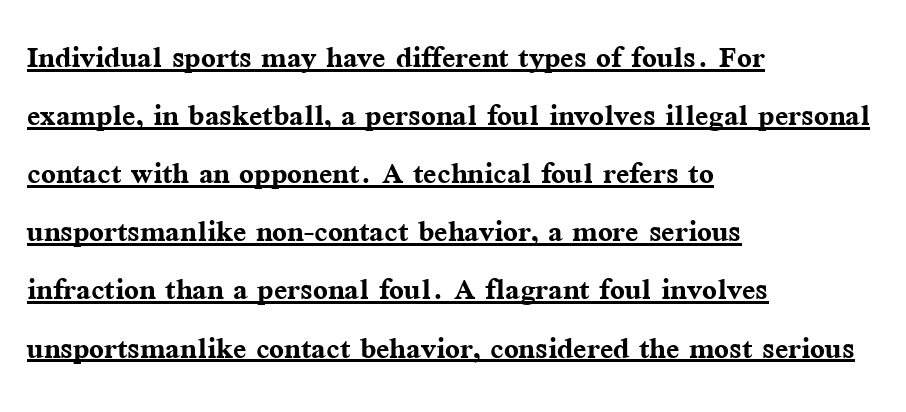
Ordinary non-slanted type is in use. Each new line begins a customary step beneath the previous one. Weight check: bold — yes, fully. You could call the tracking neutral — neither tight nor loose. Classification — serif. The compositor pushed each line to the left boundary.
